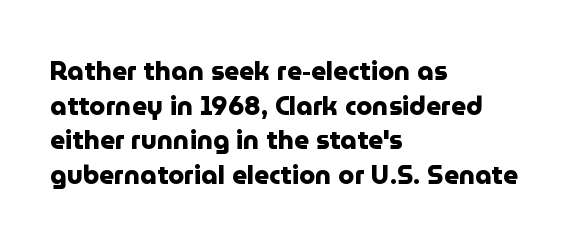
{"italic": "no", "bold": "yes", "underline": "no", "align": "left", "line_spacing": "normal", "line_spacing_ratio": 1.33, "letter_spacing": "normal", "letter_spacing_em": 0.0, "glyph_px": 26}
